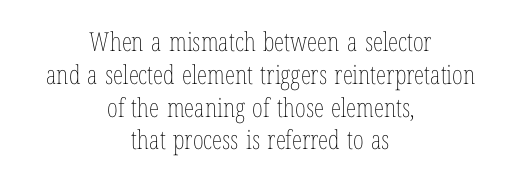
Compared with typical paragraphs, the rows here are spaced about the same. A bare baseline throughout the passage. Inter-character spacing is left at the font's built-in metrics. Caption: face not bold, strokes unweighted. No italicization has been applied; the sample stays upright. This rendering uses center alignment, leaving both contours irregular but symmetric.
